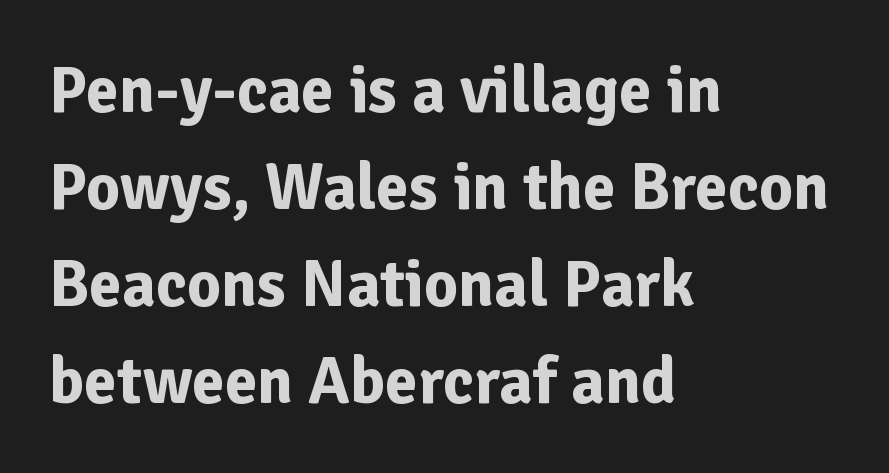
{"serif": "no", "italic": "no", "bold": "yes", "weight": "bold", "width": "normal", "stroke_contrast": "low", "x_height": "medium", "monospaced": "no", "underline": "no", "align": "left", "line_spacing": "normal", "line_spacing_ratio": 1.47, "letter_spacing": "normal", "letter_spacing_em": 0.0, "glyph_px": 66}
